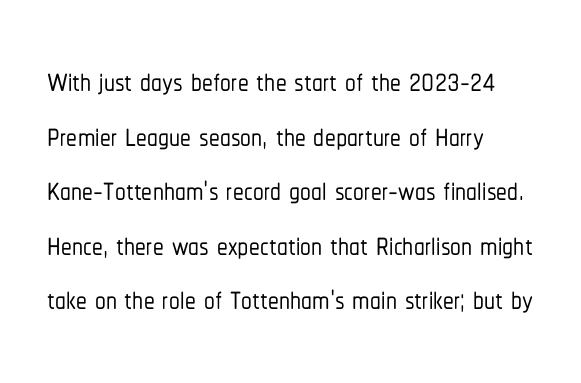
Here the designer chose a conventional face with non-uniform glyph widths. The vertical gap from one line to the next is medium. A classic flush-left, rag-right setting is used for this passage. This rendering leaves character spacing at its baseline value.
